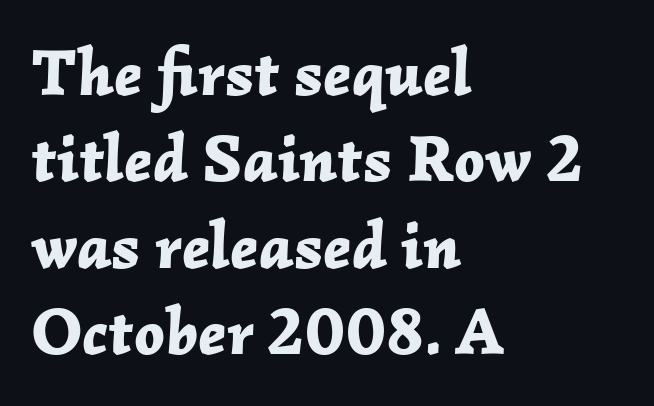
The glyphs look as if they've been sheared to an angle. Spacing between characters is what you'd get straight out of the box. The rows are spaced the way most documents space them. The baseline area is clear. Set as a true bold cut, around the 700 mark.
